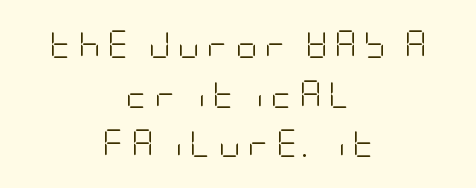
{"serif": "no", "italic": "no", "bold": "no", "weight": "light", "width": "condensed", "stroke_contrast": "low", "x_height": "large", "underline": "no", "align": "center", "line_spacing_ratio": 1.77, "letter_spacing": "wide", "letter_spacing_em": 0.22, "glyph_px": 28}
